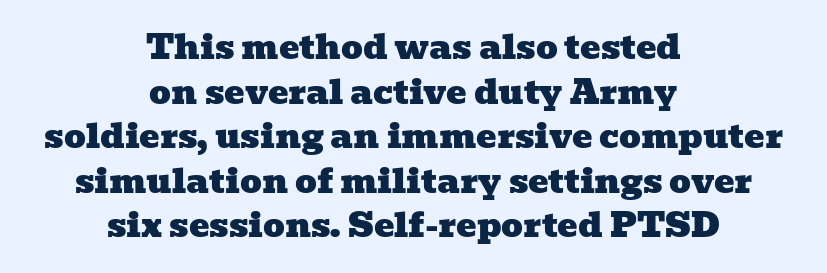
Q: Is the typeface a serif or a sans-serif typeface? A: Serif.
Q: Is the text underlined? A: No.
Q: How is the paragraph aligned? A: Centered.
Q: Is the spacing between letters normal or unusually wide? A: Normal.
Q: Is the spacing between lines tight, normal or loose? A: Normal.
Q: Width (condensed, normal, or wide)? A: Wide.
Q: Stroke contrast? A: Low.
Q: x-height? A: Medium.
Q: Monospaced? A: No.
